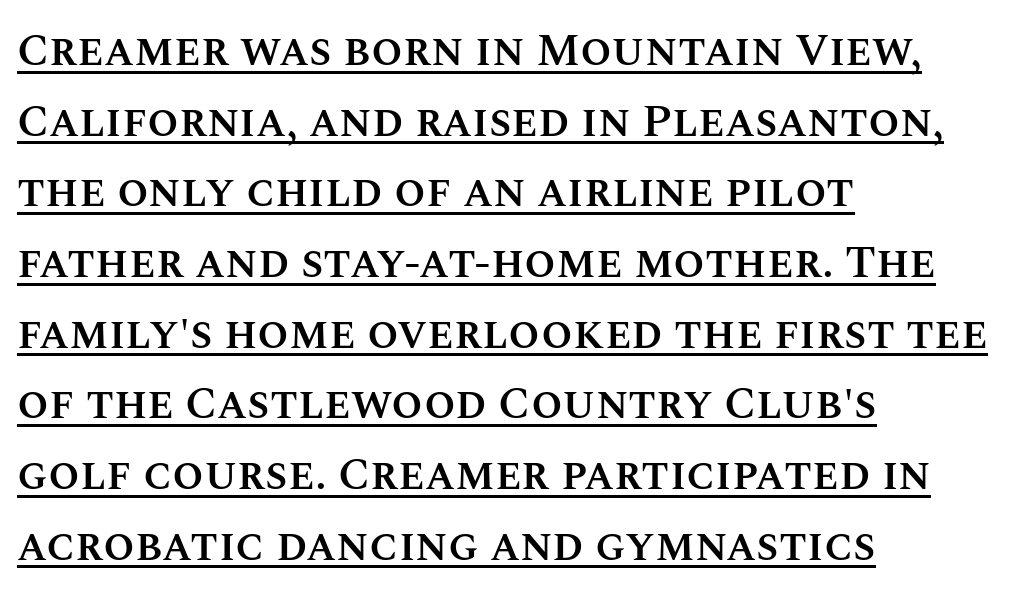
The image shows 45 px semibold type, upright; set left-aligned, normal line spacing (1.57x), normal letter spacing, underlined; medium stroke contrast and a large x-height.
